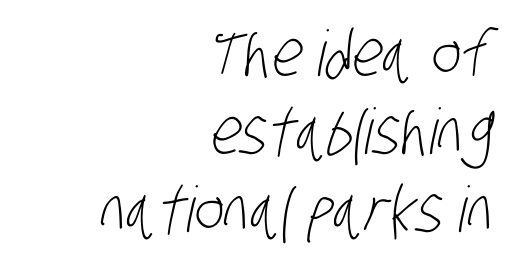
{"serif": "no", "bold": "no", "weight": "light", "width": "condensed", "stroke_contrast": "low", "x_height": "large", "monospaced": "no", "underline": "no", "align": "right", "line_spacing_ratio": 1.24, "letter_spacing": "normal", "letter_spacing_em": 0.0, "glyph_px": 63}
